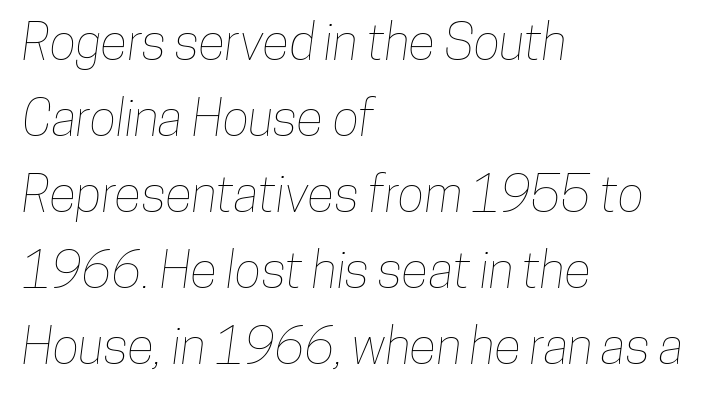
{"width": "condensed", "stroke_contrast": "low", "x_height": "medium", "monospaced": "no", "underline": "no", "align": "left", "line_spacing": "normal", "line_spacing_ratio": 1.52, "letter_spacing": "normal", "letter_spacing_em": 0.0, "glyph_px": 50}
